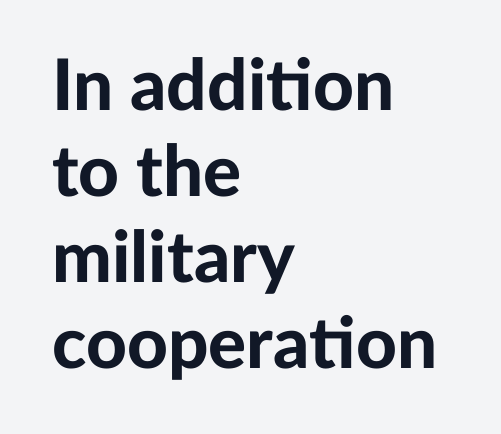
The image shows 71 px bold sans-serif type, upright; set left-aligned, line spacing 1.21x, normal letter spacing, not underlined; low stroke contrast and a medium x-height.
